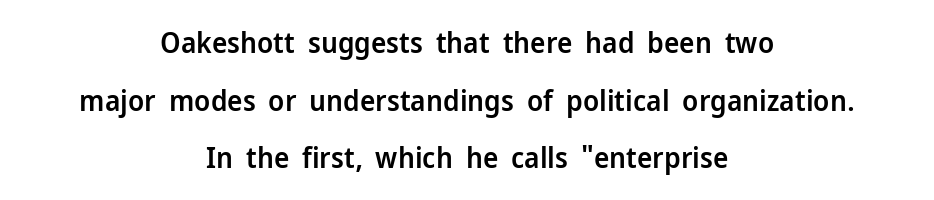
The image shows 29 px semibold sans-serif type, upright; set centered, loose line spacing (1.99x), normal letter spacing, not underlined; low stroke contrast and a medium x-height.
